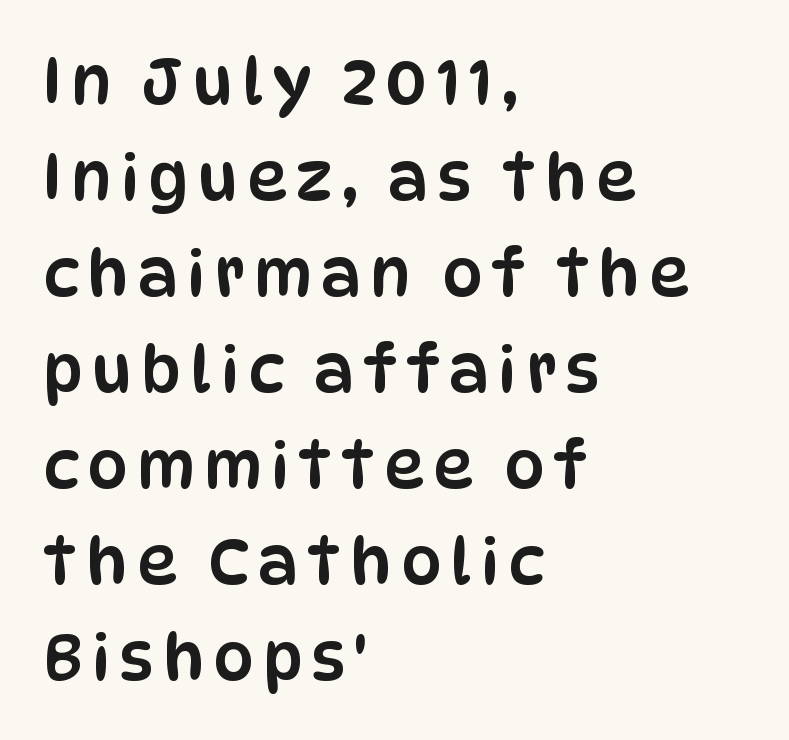
{"serif": "no", "italic": "no", "width": "condensed", "stroke_contrast": "low", "x_height": "large", "monospaced": "no", "underline": "no", "align": "left", "line_spacing": "normal", "line_spacing_ratio": 1.5, "glyph_px": 64}
